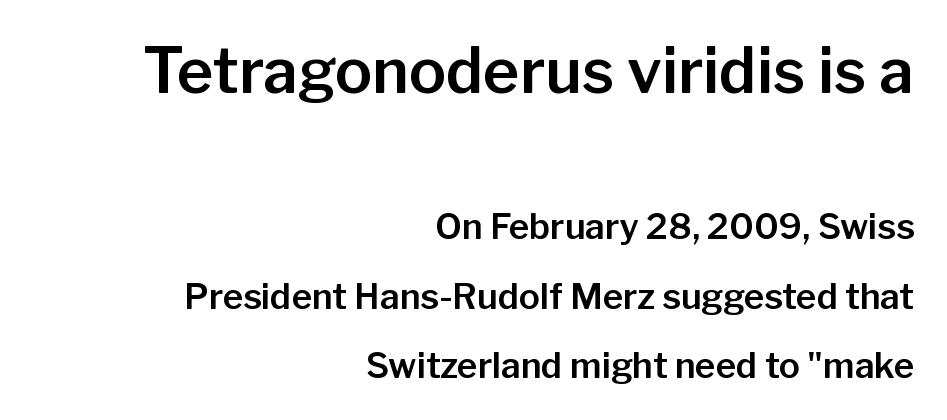
Q: Is the text italic (slanted)? A: No, it is upright.
Q: Is the typeface a serif or a sans-serif typeface? A: Sans-serif.
Q: Is the text underlined? A: No.
Q: How is the paragraph aligned? A: Right-aligned.
Q: Is the spacing between letters normal or unusually wide? A: Normal.
Q: Is the spacing between lines tight, normal or loose? A: Loose.
Q: Which block of text is set in a larger size, the first (top) or the second (bottom)? A: The first (top) one.
Q: Width (condensed, normal, or wide)? A: Normal.
Q: Stroke contrast? A: Low.
Q: x-height? A: Medium.
Q: Monospaced? A: No.
